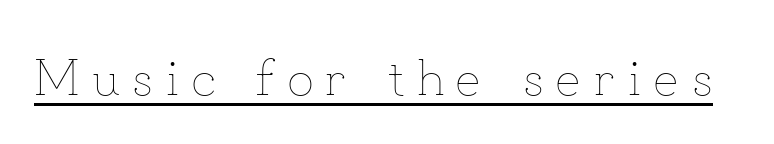
The image shows 52 px thin type, upright; set unusually wide letter spacing (+0.24 em), underlined; low stroke contrast and a small x-height.
